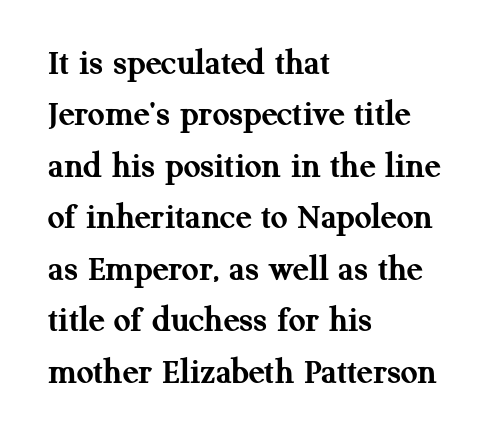
Look at the tracking — it's just the regular setting, nothing added. Alignment: flush left. You'd pick this weight for a headline — it's a proper bold. Each row of text sits above clean, open space. You could not count columns in this text — the font is proportionally spaced. Does the lettering tilt? It doesn't — this is upright.
